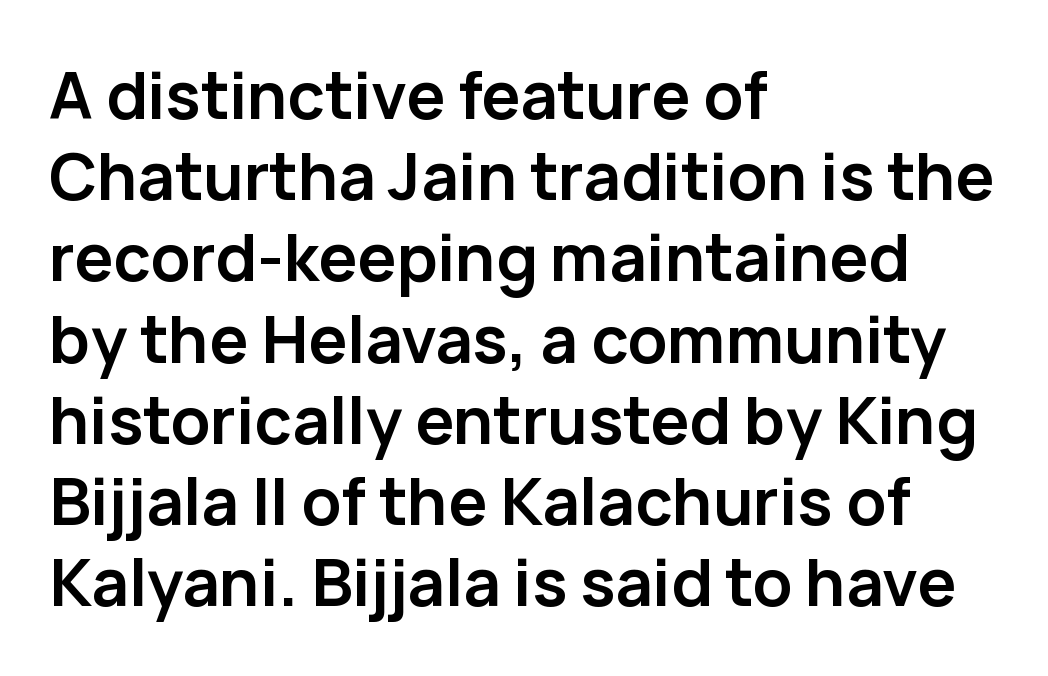
{"serif": "no", "italic": "no", "bold": "yes", "weight": "semibold", "width": "normal", "stroke_contrast": "low", "x_height": "medium", "monospaced": "no", "underline": "no", "align": "left", "line_spacing": "normal", "line_spacing_ratio": 1.25, "letter_spacing": "normal", "letter_spacing_em": 0.0, "glyph_px": 65}
